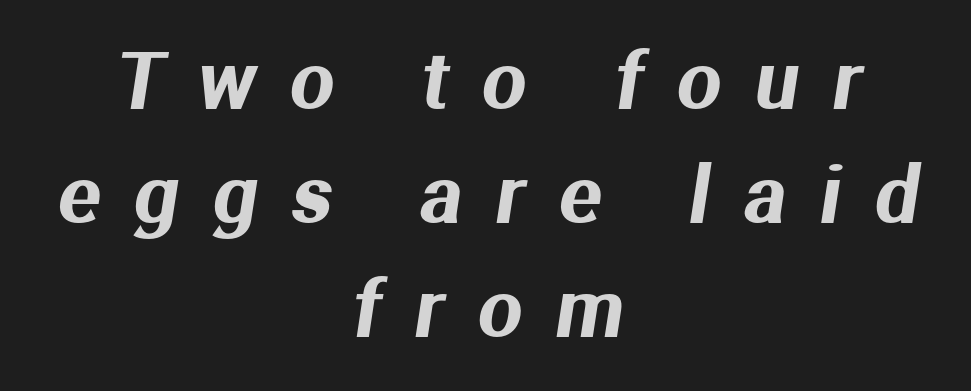
{"serif": "no", "width": "normal", "stroke_contrast": "medium", "x_height": "medium", "monospaced": "no", "underline": "no", "align": "center", "line_spacing": "normal", "line_spacing_ratio": 1.46, "letter_spacing": "wide", "letter_spacing_em": 0.44, "glyph_px": 78}
